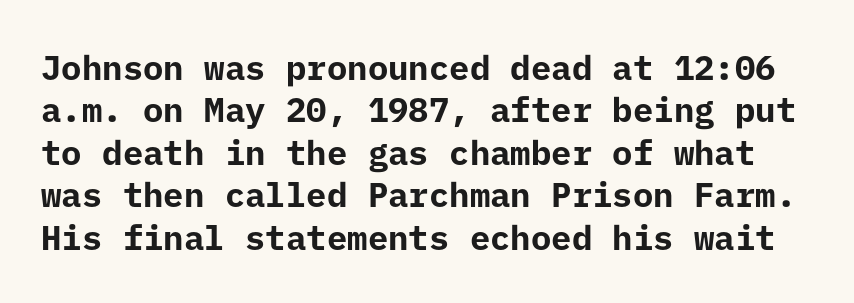
Q: Is the text bold? A: Yes.
Q: Is the text italic (slanted)? A: No, it is upright.
Q: Is the typeface a serif or a sans-serif typeface? A: Sans-serif.
Q: Is the text underlined? A: No.
Q: Is the spacing between letters normal or unusually wide? A: Normal.
Q: Is the spacing between lines tight, normal or loose? A: Normal.
Q: Width (condensed, normal, or wide)? A: Normal.
Q: Stroke contrast? A: Low.
Q: x-height? A: Medium.
